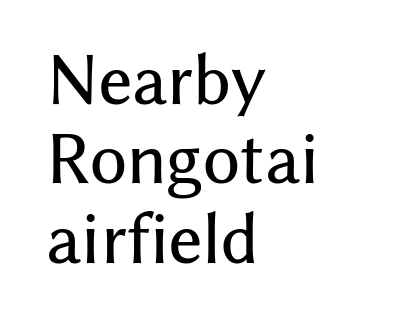
Nothing unusual about the tracking: characters are spaced as the font intends. Unmarked baselines from the first word to the last. Think of a printed novel: that variable character pitch is what you see here. The paragraph has a hard left edge and a soft right edge. Ascenders rise straight up at ninety degrees. A typesetter would label this face a sans.
